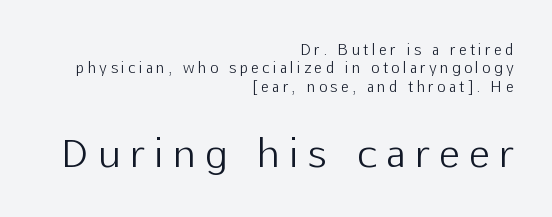
Right-aligned paragraph, ragged on the left. Ordinary non-slanted type is in use. The leading is moderate, giving the passage an even texture. Font category for this specimen: sans-serif.
